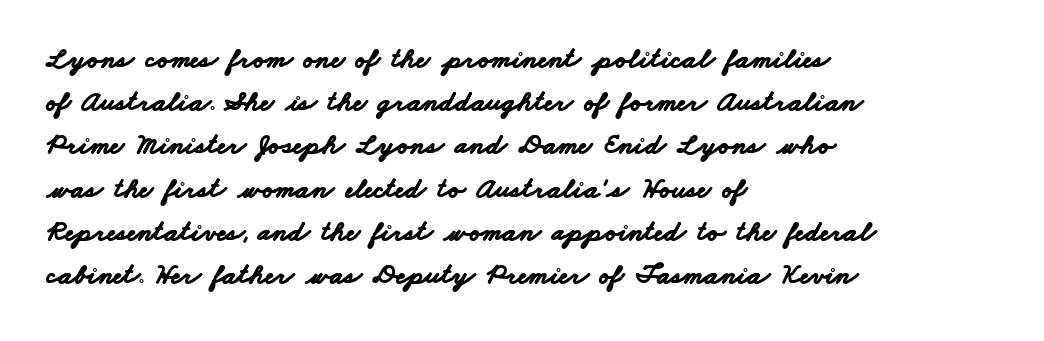
Q: Is the text bold? A: Yes.
Q: Is the typeface a serif or a sans-serif typeface? A: Sans-serif.
Q: Is the text underlined? A: No.
Q: How is the paragraph aligned? A: Left-aligned.
Q: Is the spacing between letters normal or unusually wide? A: Normal.
Q: Is the spacing between lines tight, normal or loose? A: Normal.
Q: Width (condensed, normal, or wide)? A: Wide.
Q: Stroke contrast? A: Low.
Q: x-height? A: Small.
Q: Monospaced? A: No.
